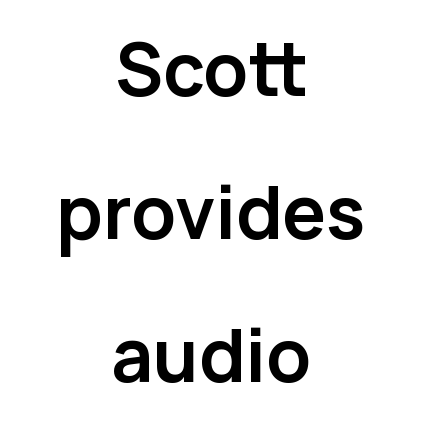
Q: Is the text bold? A: Yes.
Q: Is the text italic (slanted)? A: No, it is upright.
Q: Is the typeface a serif or a sans-serif typeface? A: Sans-serif.
Q: Is the text underlined? A: No.
Q: How is the paragraph aligned? A: Centered.
Q: Is the spacing between letters normal or unusually wide? A: Normal.
Q: Is the spacing between lines tight, normal or loose? A: Loose.
Q: Width (condensed, normal, or wide)? A: Normal.
Q: Stroke contrast? A: Low.
Q: x-height? A: Medium.
Q: Monospaced? A: No.
